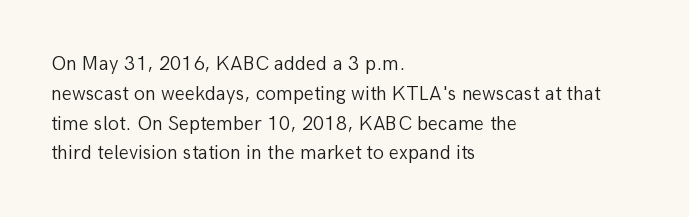
{"italic": "no", "bold": "no", "underline": "no", "align": "left", "line_spacing": "normal", "line_spacing_ratio": 1.49, "letter_spacing": "normal", "letter_spacing_em": 0.0, "glyph_px": 20}
